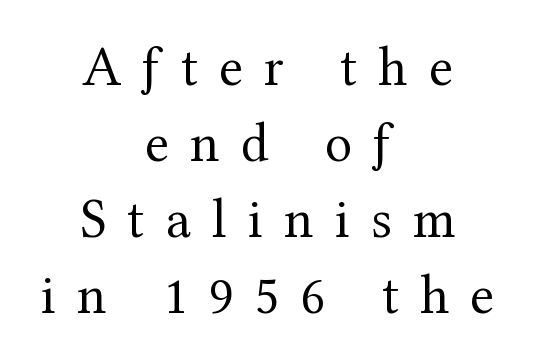
Q: Is the text bold? A: No.
Q: Is the text italic (slanted)? A: No, it is upright.
Q: Is the typeface a serif or a sans-serif typeface? A: Serif.
Q: Is the text underlined? A: No.
Q: How is the paragraph aligned? A: Centered.
Q: Is the spacing between letters normal or unusually wide? A: Unusually wide.
Q: Is the spacing between lines tight, normal or loose? A: Normal.
Q: Width (condensed, normal, or wide)? A: Normal.
Q: Stroke contrast? A: Medium.
Q: x-height? A: Medium.
Q: Monospaced? A: No.
